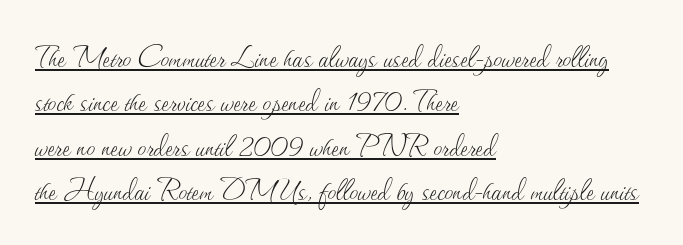
Short note: letters normally spaced. Left-aligned paragraph, ragged on the right. Is the stroke heavy? The answer is a plain regular-or-lighter. The words here are underlined. This sample has the flowing, uneven cadence of proportional lettering.
